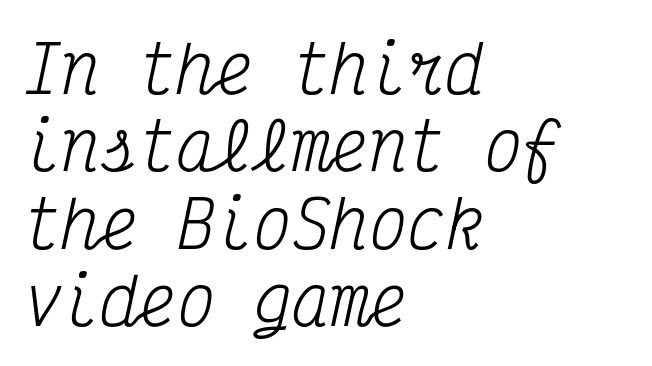
The image shows 64 px regular-weight, condensed serif type, italic (leaning right), monospaced; set left-aligned, line spacing 1.21x, normal letter spacing, not underlined; medium stroke contrast and a medium x-height.
